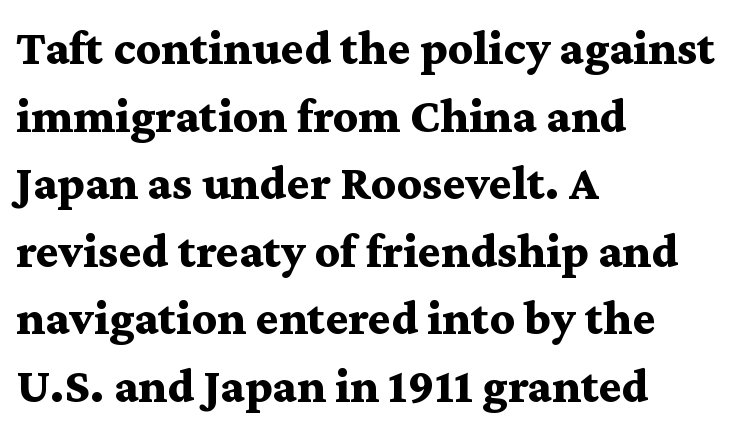
{"serif": "yes", "italic": "no", "bold": "yes", "weight": "bold", "width": "wide", "stroke_contrast": "medium", "x_height": "medium", "monospaced": "no", "underline": "no", "align": "left", "line_spacing": "normal", "line_spacing_ratio": 1.38, "letter_spacing": "normal", "letter_spacing_em": 0.0, "glyph_px": 49}
